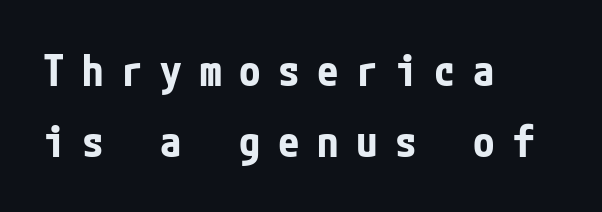
No word sits above an underline. Look at the tracking — it's clearly loosened, letters drifting apart. Compared with typical paragraphs, the rows here are spaced about the same. Serif or sans? Sans — the stroke terminals are bare. The paragraph shown leans on its left margin. Every stem runs plumb, perpendicular to the baseline.
